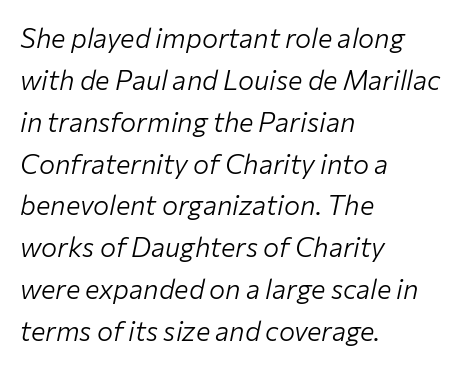
Leftover space on each line is placed entirely after the last word. Letter spacing: default. This is not heavy type; no bold has been used. The specimen reads as italic at a glance.
